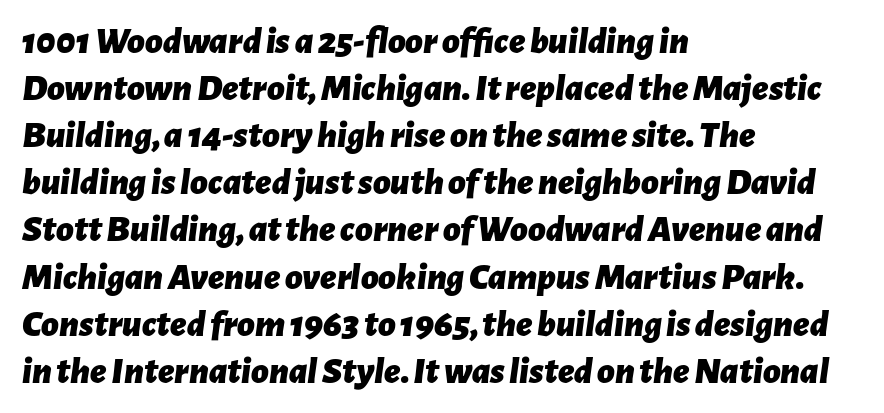
Q: Is the text bold? A: Yes.
Q: Is the text italic (slanted)? A: Yes, it leans right by about 7 degrees.
Q: Is the text underlined? A: No.
Q: How is the paragraph aligned? A: Left-aligned.
Q: Is the spacing between letters normal or unusually wide? A: Normal.
Q: Width (condensed, normal, or wide)? A: Normal.
Q: Stroke contrast? A: Low.
Q: x-height? A: Medium.
Q: Monospaced? A: No.
